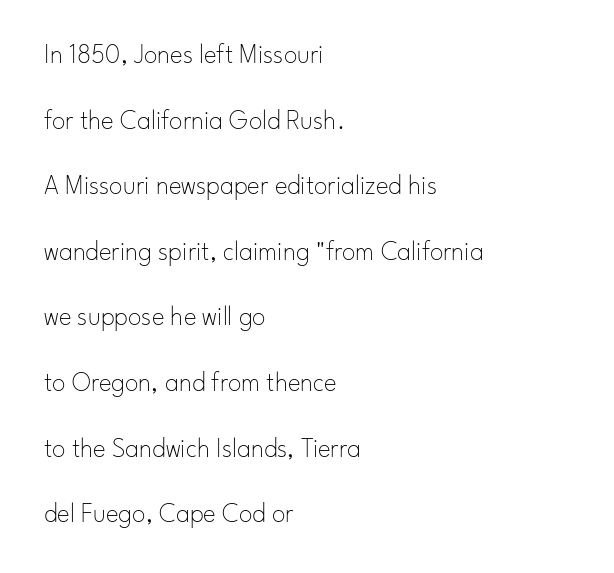
{"italic": "no", "bold": "no", "underline": "no", "align": "left", "line_spacing": "loose", "line_spacing_ratio": 2.43, "letter_spacing": "normal", "letter_spacing_em": 0.0, "glyph_px": 27}
